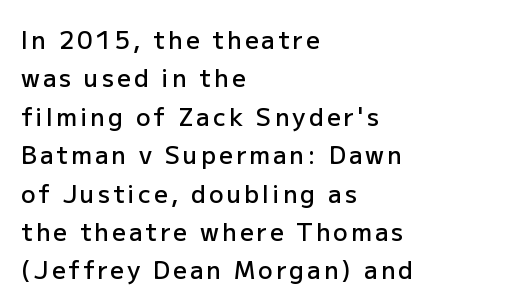
The image shows 24 px text type, upright; set left-aligned, normal line spacing (1.6x), not underlined.
